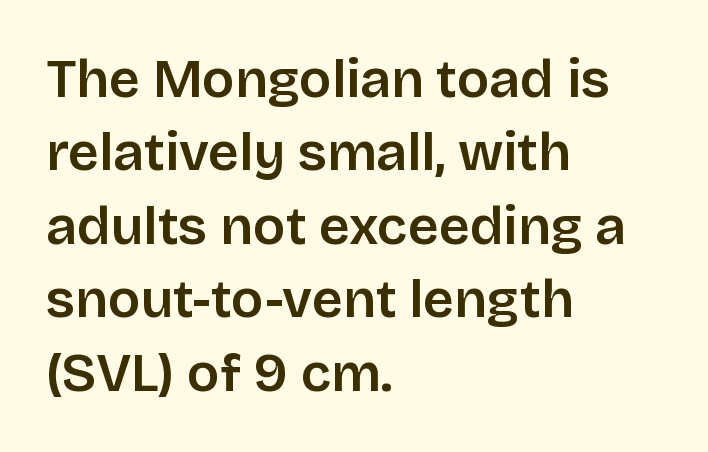
Q: Is the text italic (slanted)? A: No, it is upright.
Q: Is the typeface a serif or a sans-serif typeface? A: Sans-serif.
Q: Is the text underlined? A: No.
Q: How is the paragraph aligned? A: Left-aligned.
Q: Is the spacing between letters normal or unusually wide? A: Normal.
Q: Is the spacing between lines tight, normal or loose? A: Normal.
Q: Width (condensed, normal, or wide)? A: Normal.
Q: Stroke contrast? A: Low.
Q: x-height? A: Large.
Q: Monospaced? A: No.
